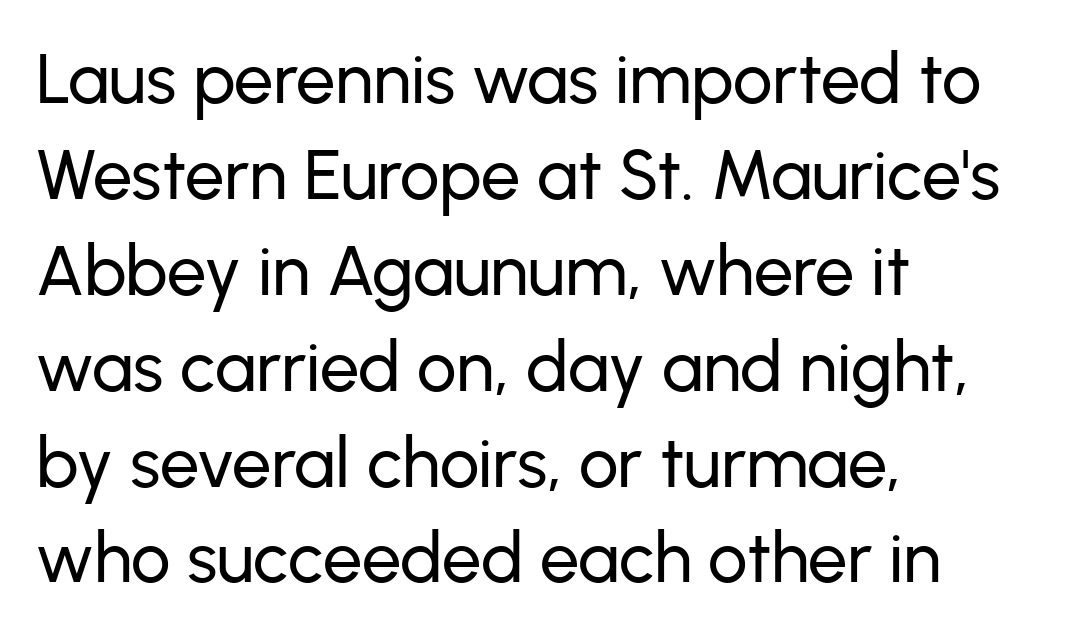
Q: Is the text italic (slanted)? A: No, it is upright.
Q: Is the typeface a serif or a sans-serif typeface? A: Sans-serif.
Q: Is the text underlined? A: No.
Q: How is the paragraph aligned? A: Left-aligned.
Q: Is the spacing between letters normal or unusually wide? A: Normal.
Q: Is the spacing between lines tight, normal or loose? A: Normal.
Q: Width (condensed, normal, or wide)? A: Normal.
Q: Stroke contrast? A: Low.
Q: x-height? A: Medium.
Q: Monospaced? A: No.
